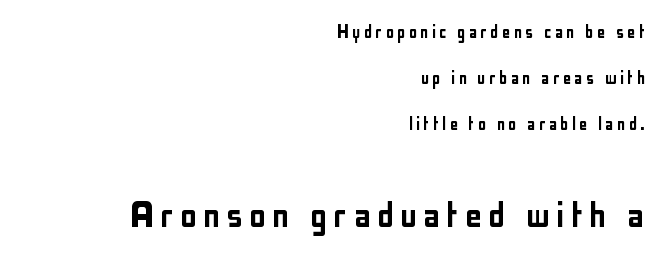
{"serif": "no", "italic": "no", "width": "condensed", "stroke_contrast": "low", "x_height": "medium", "monospaced": "no", "underline": "no", "align": "right", "line_spacing": "loose", "line_spacing_ratio": 2.19, "larger_block": "second", "size_ratio": 2.0, "glyph_px": 42}
